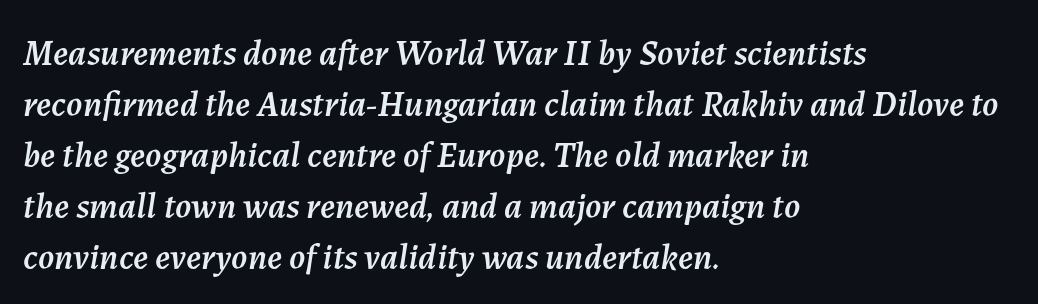
The image shows 36 px text type, italic (leaning right); set left-aligned, normal line spacing (1.42x), normal letter spacing, not underlined; medium stroke contrast and a medium x-height.
